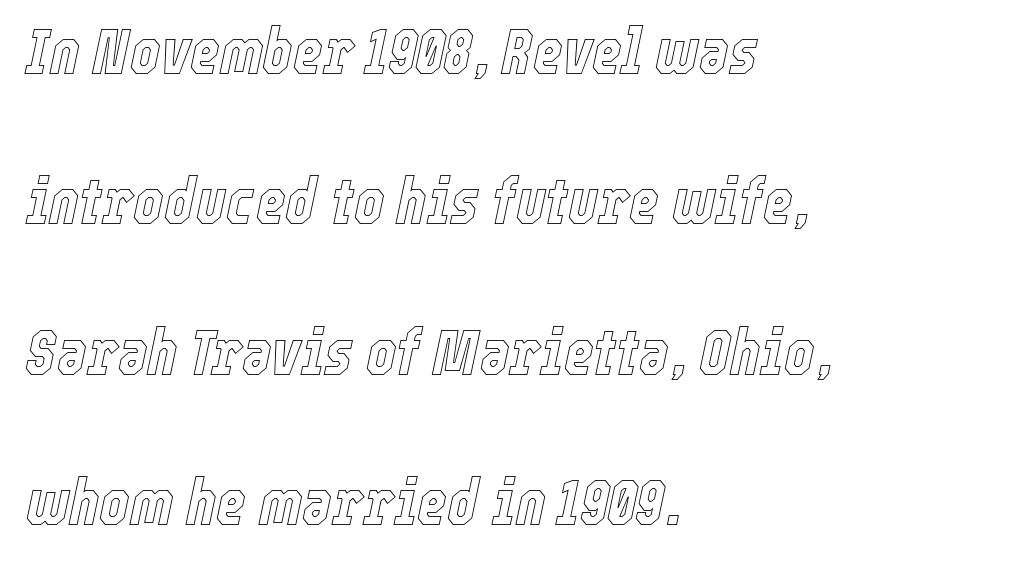
The image shows 64 px condensed type, italic (leaning right); set left-aligned, loose line spacing (2.35x), normal letter spacing, not underlined; a medium x-height.
